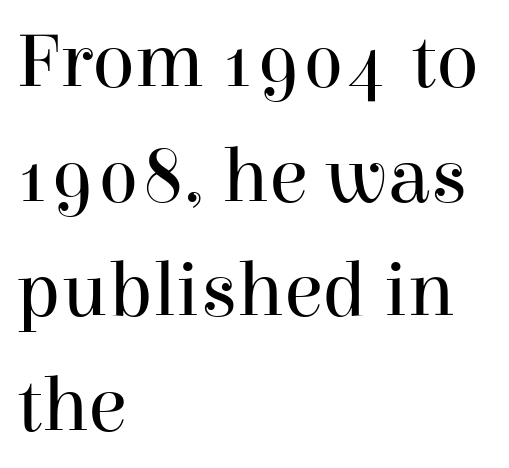
{"serif": "yes", "italic": "no", "bold": "no", "weight": "regular", "width": "normal", "stroke_contrast": "high", "x_height": "medium", "monospaced": "no", "underline": "no", "align": "left", "line_spacing": "normal", "line_spacing_ratio": 1.45, "letter_spacing": "normal", "letter_spacing_em": 0.0, "glyph_px": 79}
